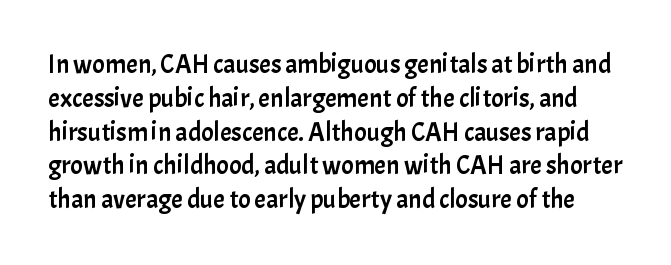
The image shows 26 px text type, upright; set normal line spacing (1.3x), normal letter spacing, not underlined.
